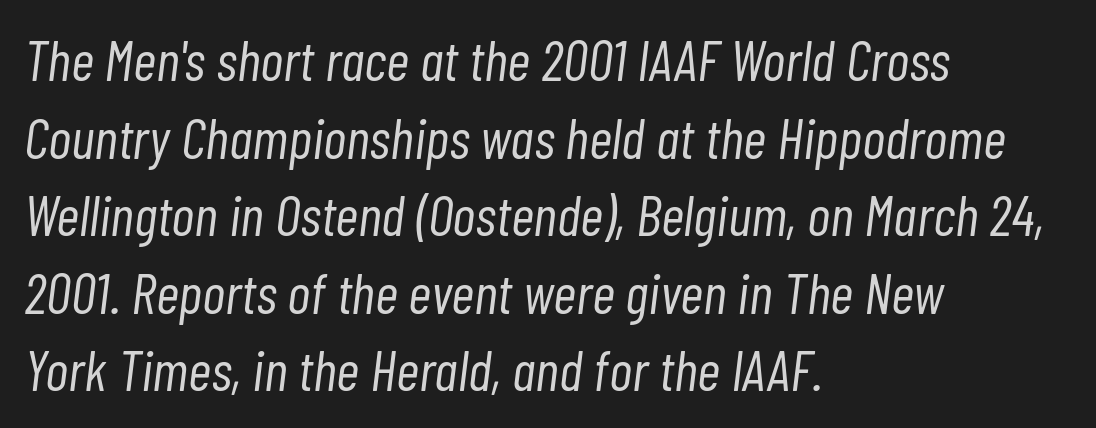
Q: Is the text bold? A: No.
Q: Is the text italic (slanted)? A: Yes, it leans right by about 7 degrees.
Q: Is the text underlined? A: No.
Q: How is the paragraph aligned? A: Left-aligned.
Q: Is the spacing between letters normal or unusually wide? A: Normal.
Q: Is the spacing between lines tight, normal or loose? A: Normal.
Q: Width (condensed, normal, or wide)? A: Condensed.
Q: Stroke contrast? A: Low.
Q: x-height? A: Medium.
Q: Monospaced? A: No.
